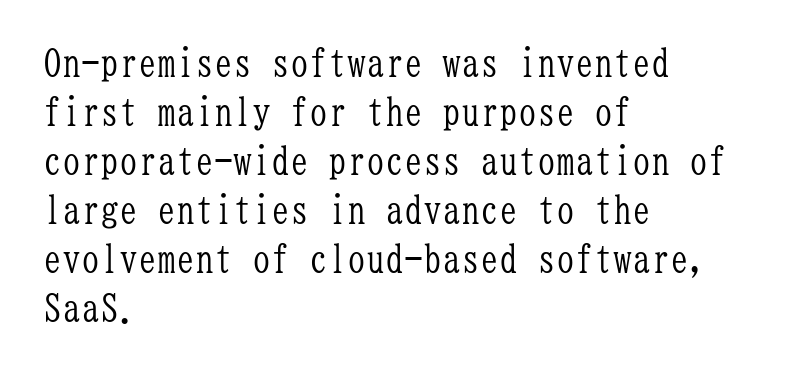
Q: Is the text bold? A: No.
Q: Is the text italic (slanted)? A: No, it is upright.
Q: Is the typeface a serif or a sans-serif typeface? A: Serif.
Q: Is the text underlined? A: No.
Q: How is the paragraph aligned? A: Left-aligned.
Q: Is the spacing between letters normal or unusually wide? A: Normal.
Q: Is the spacing between lines tight, normal or loose? A: Normal.
Q: Width (condensed, normal, or wide)? A: Condensed.
Q: Stroke contrast? A: Low.
Q: x-height? A: Medium.
Q: Monospaced? A: Yes.
